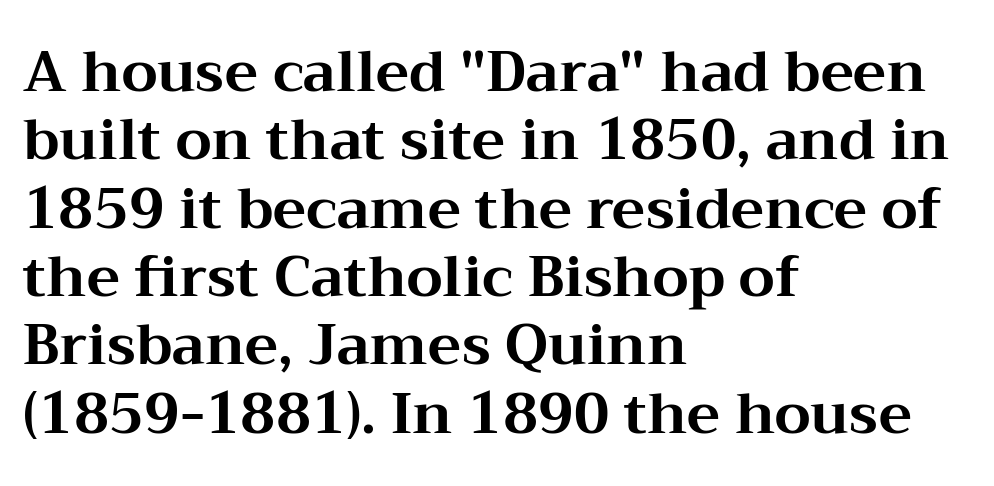
{"serif": "yes", "italic": "no", "bold": "yes", "weight": "bold", "width": "wide", "stroke_contrast": "medium", "x_height": "medium", "monospaced": "no", "underline": "no", "align": "left", "line_spacing_ratio": 1.22, "letter_spacing": "normal", "letter_spacing_em": 0.0, "glyph_px": 56}
